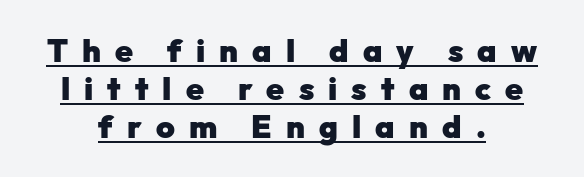
The image shows 32 px heavy sans-serif type, upright; set centered, line spacing 1.18x, unusually wide letter spacing (+0.44 em), underlined; low stroke contrast and a medium x-height.
